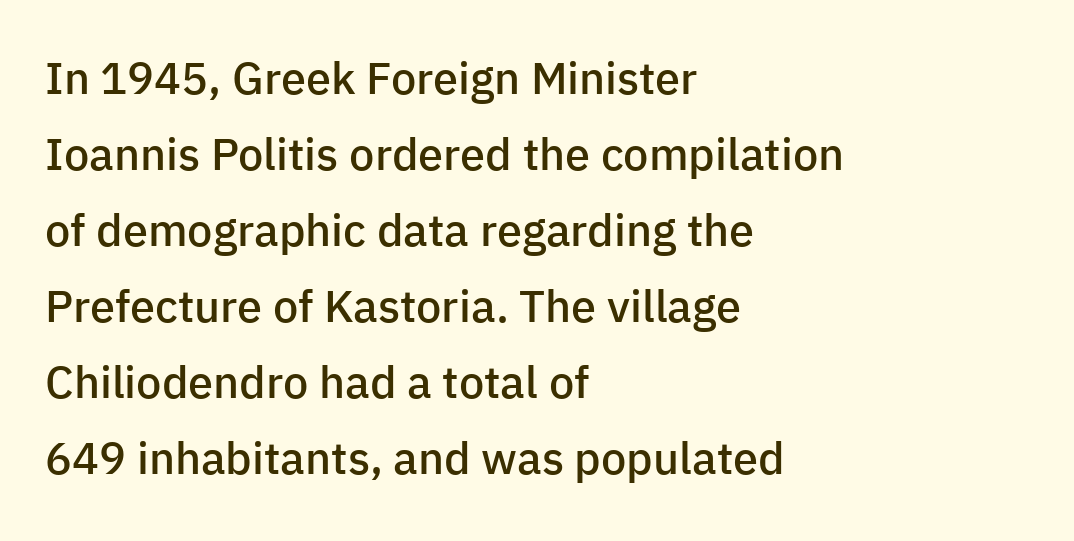
{"serif": "no", "italic": "no", "bold": "semi", "weight": "semibold", "width": "normal", "stroke_contrast": "low", "x_height": "medium", "monospaced": "no", "underline": "no", "align": "left", "line_spacing": "normal", "line_spacing_ratio": 1.69, "letter_spacing": "normal", "letter_spacing_em": 0.0, "glyph_px": 45}
